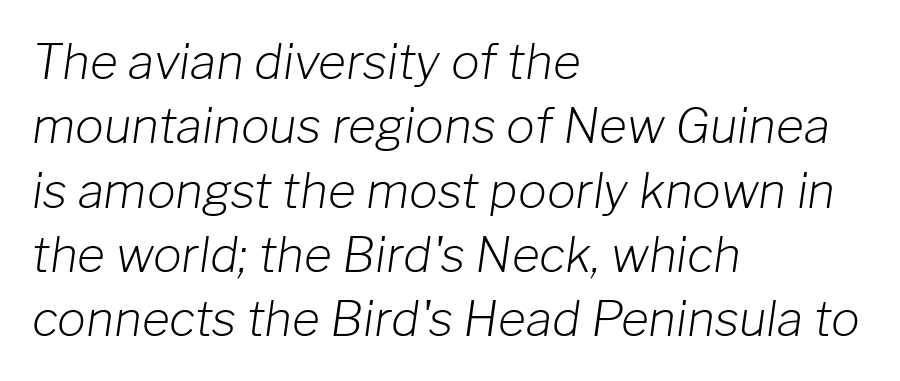
{"italic": "yes", "lean": "right", "slant_degrees": 8, "bold": "no", "weight": "light", "width": "normal", "stroke_contrast": "low", "x_height": "medium", "monospaced": "no", "underline": "no", "align": "left", "line_spacing": "normal", "line_spacing_ratio": 1.34, "letter_spacing": "normal", "letter_spacing_em": 0.0, "glyph_px": 48}
